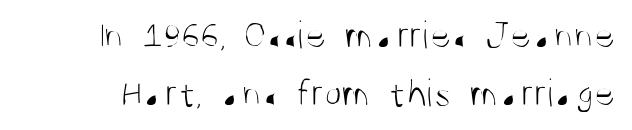
Q: Is the text bold? A: No.
Q: Is the text italic (slanted)? A: No, it is upright.
Q: Is the typeface a serif or a sans-serif typeface? A: Sans-serif.
Q: Is the text underlined? A: No.
Q: Is the spacing between letters normal or unusually wide? A: Normal.
Q: Is the spacing between lines tight, normal or loose? A: Normal.
Q: Width (condensed, normal, or wide)? A: Condensed.
Q: Stroke contrast? A: Medium.
Q: x-height? A: Large.
Q: Monospaced? A: No.
